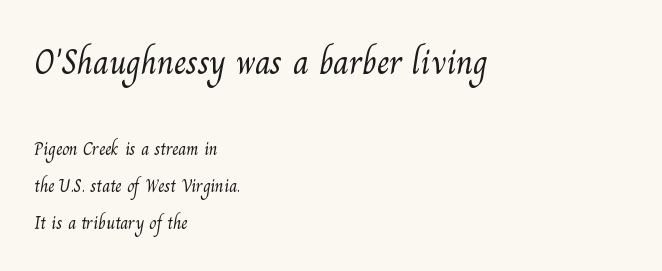
{"serif": "yes", "bold": "no", "weight": "light", "width": "normal", "stroke_contrast": "medium", "x_height": "small", "monospaced": "no", "underline": "no", "align": "left", "line_spacing": "loose", "line_spacing_ratio": 2.05, "letter_spacing": "normal", "letter_spacing_em": 0.0, "larger_block": "first", "size_ratio": 1.94, "glyph_px": 35}
